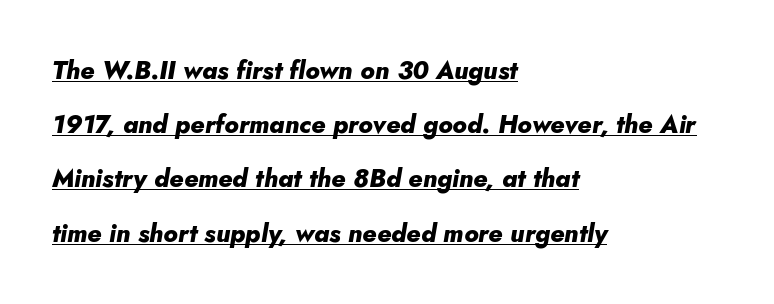
{"italic": "yes", "lean": "right", "slant_degrees": 10, "bold": "yes", "underline": "yes", "align": "left", "line_spacing": "loose", "line_spacing_ratio": 2.17, "letter_spacing": "normal", "letter_spacing_em": 0.0, "glyph_px": 25}
